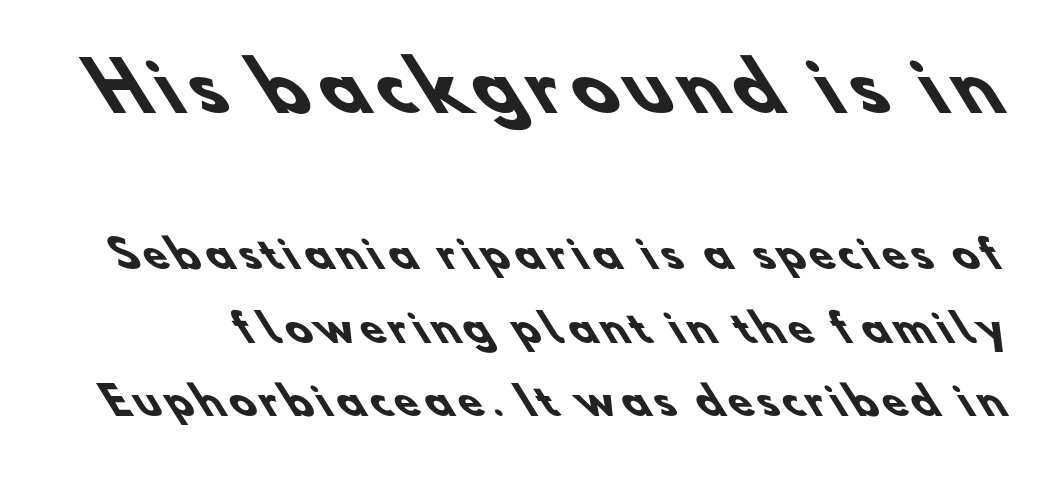
Q: Is the text bold? A: Yes.
Q: Is the typeface a serif or a sans-serif typeface? A: Sans-serif.
Q: Is the text underlined? A: No.
Q: Is the spacing between lines tight, normal or loose? A: Loose.
Q: Which block of text is set in a larger size, the first (top) or the second (bottom)? A: The first (top) one.
Q: Width (condensed, normal, or wide)? A: Normal.
Q: Stroke contrast? A: Low.
Q: x-height? A: Small.
Q: Monospaced? A: No.
